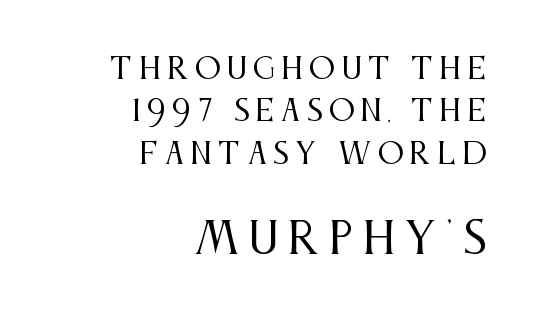
{"serif": "yes", "italic": "no", "bold": "no", "weight": "regular", "width": "condensed", "stroke_contrast": "medium", "x_height": "large", "monospaced": "no", "underline": "no", "align": "right", "line_spacing": "normal", "line_spacing_ratio": 1.46, "letter_spacing": "wide", "letter_spacing_em": 0.21, "larger_block": "second", "size_ratio": 1.48, "glyph_px": 43}
